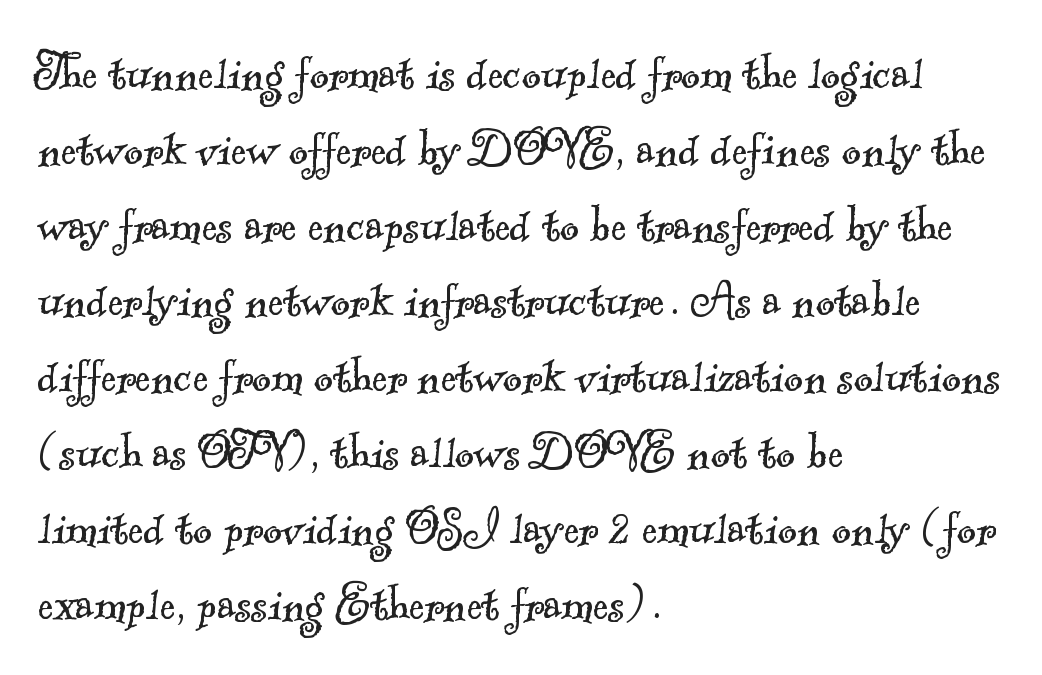
Q: Is the text bold? A: No.
Q: Is the typeface a serif or a sans-serif typeface? A: Serif.
Q: Is the text underlined? A: No.
Q: How is the paragraph aligned? A: Left-aligned.
Q: Is the spacing between letters normal or unusually wide? A: Normal.
Q: Is the spacing between lines tight, normal or loose? A: Normal.
Q: Width (condensed, normal, or wide)? A: Normal.
Q: x-height? A: Small.
Q: Monospaced? A: No.
